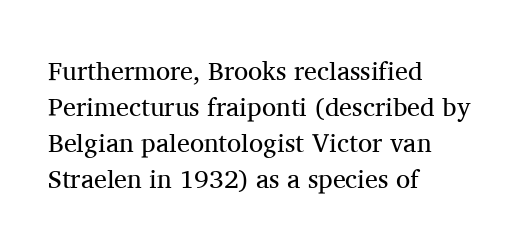
The characters are drawn with everyday or finer stroke widths. Line beginnings align vertically; line endings do not. Rule under the text: the space is simply empty. Words appear dense and cohesive because spacing is normal. Whoever set this chose a conventional vertical rhythm. Rendered with straight, roman letterforms.
